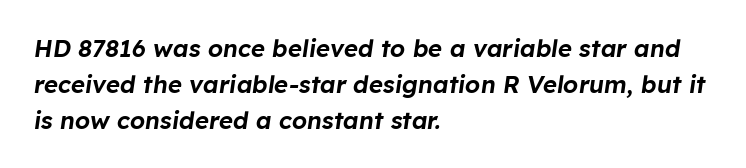
Underlining? Definitely not there. These lines stack with their left ends in a neat column. Leading: standard. Each word holds together tightly as a unit, with standard inter-letter gaps. It's the slanting kind of type.
